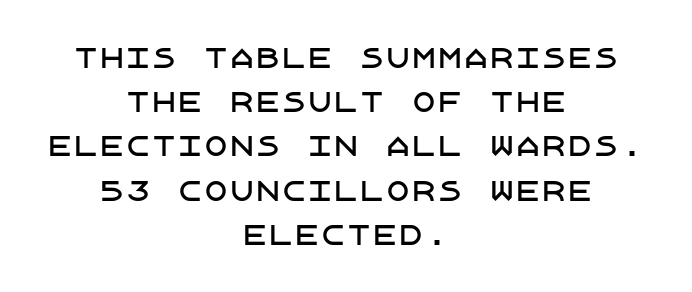
Short note: letters normally spaced. No italicization has been applied; the sample stays upright. Whoever set this chose a conventional vertical rhythm. Anything drawn beneath the words? Only blank space. Each line is balanced around a shared central axis.
